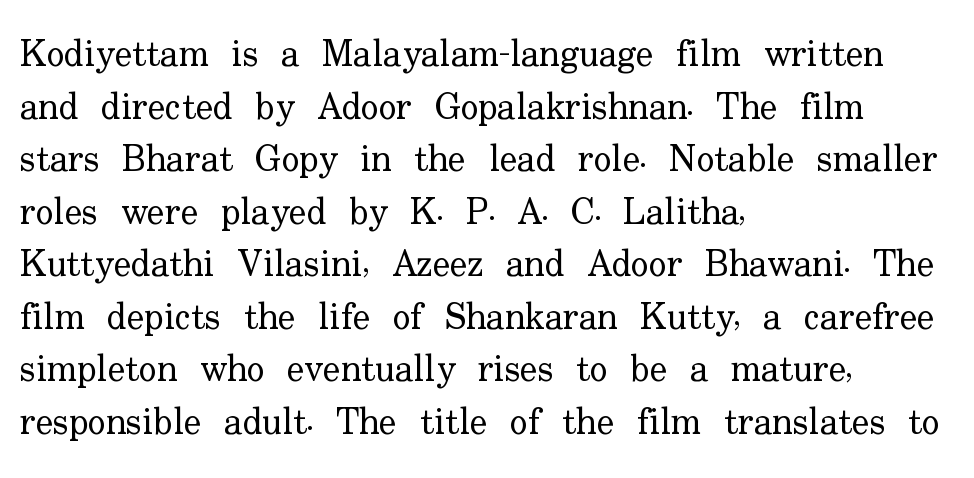
Think of a printed novel: that variable character pitch is what you see here. How would I describe the line gaps? Plain and ordinary. In terms of letterform style, serifs are clearly present. Notice how the passage keeps a crisp vertical edge on the left only. The typography opts for an upright posture over an oblique one.
